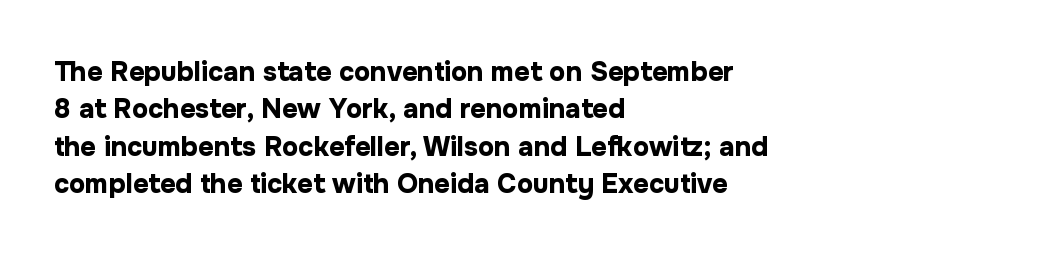
Q: Is the text bold? A: Yes.
Q: Is the text italic (slanted)? A: No, it is upright.
Q: Is the text underlined? A: No.
Q: How is the paragraph aligned? A: Left-aligned.
Q: Is the spacing between letters normal or unusually wide? A: Normal.
Q: Is the spacing between lines tight, normal or loose? A: Normal.
